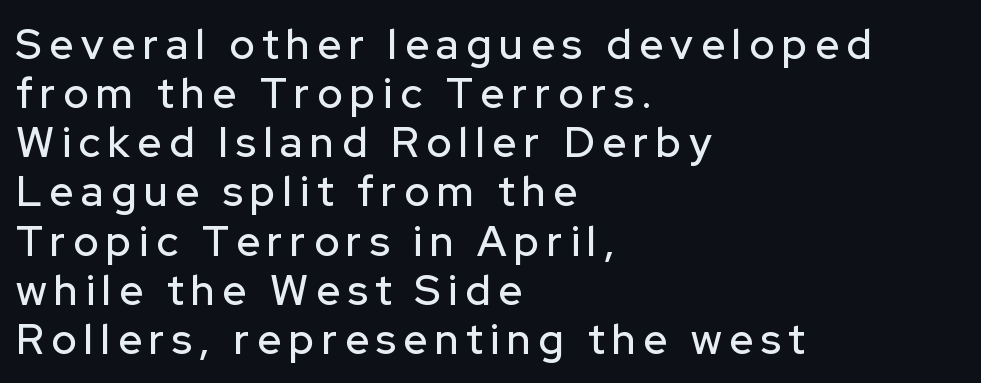
To sum up the face: it is a sans, with no serifs. Varying glyph widths throughout — classic text-font behaviour. Letters rest on an invisible, unmarked baseline. In CSS terms this would be text-align: left.
